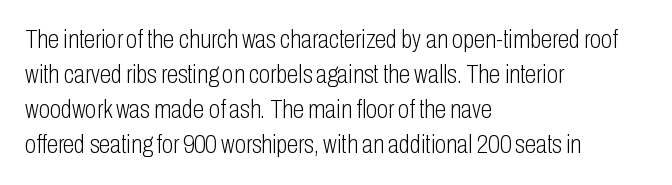
How are the letters spaced? Ordinarily, with no added tracking. Has an underline been added? It has not. Honestly, the row spacing looks completely unremarkable. The font is comparable to plain body text, perhaps lighter. Visually the block forms a straight wall on the left and a jagged coastline on the right.
